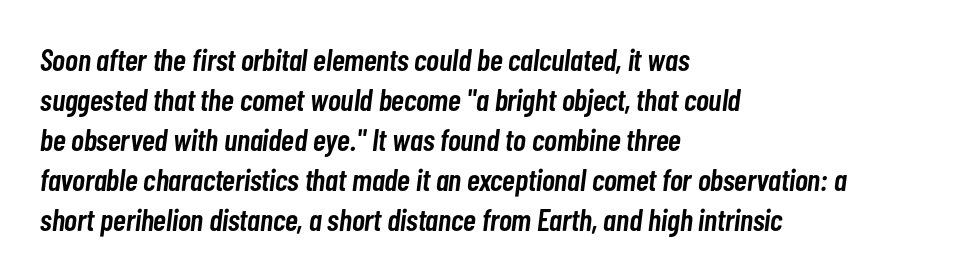
This is the in-between weight designers call semibold or demi. Words float on clear page, feet unadorned. The text carries the slant typical of an italic or oblique font. The paragraph shown leans on its left margin. The tracking reads as untouched default to a designer's eye.
